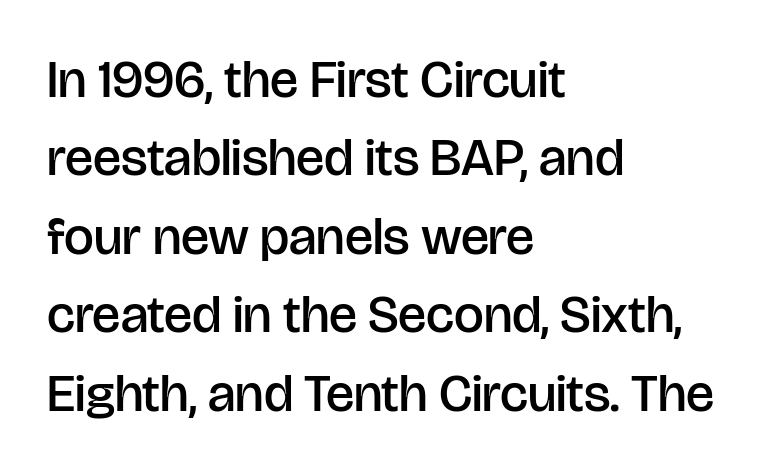
The image shows 53 px semibold sans-serif type, upright; set left-aligned, normal line spacing (1.48x), normal letter spacing, not underlined; low stroke contrast and a large x-height.
